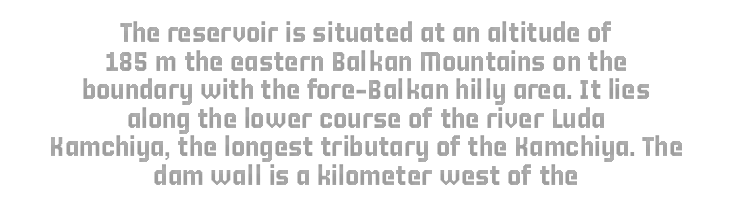
{"italic": "no", "underline": "no", "align": "center", "line_spacing": "tight", "line_spacing_ratio": 1.06, "letter_spacing": "normal", "letter_spacing_em": 0.0, "glyph_px": 27}
